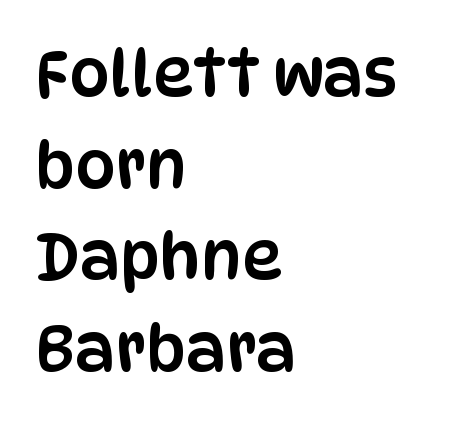
{"serif": "no", "italic": "no", "width": "condensed", "stroke_contrast": "low", "x_height": "large", "monospaced": "no", "underline": "no", "align": "left", "line_spacing": "normal", "line_spacing_ratio": 1.43, "letter_spacing": "normal", "letter_spacing_em": 0.0, "glyph_px": 64}
